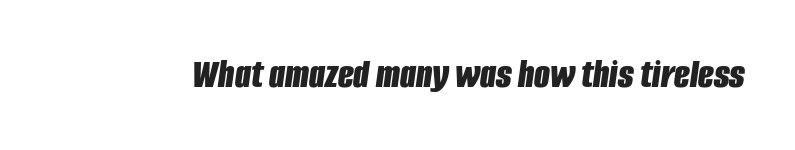
Q: Is the text bold? A: Yes.
Q: Is the text italic (slanted)? A: Yes, it leans right by about 8 degrees.
Q: Is the text underlined? A: No.
Q: Is the spacing between letters normal or unusually wide? A: Normal.
Q: Width (condensed, normal, or wide)? A: Condensed.
Q: Stroke contrast? A: Low.
Q: x-height? A: Large.
Q: Monospaced? A: No.
